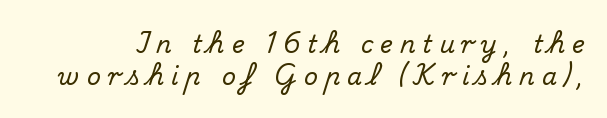
The image shows 24 px text type; set normal line spacing (1.35x), unusually wide letter spacing (+0.29 em), not underlined.
